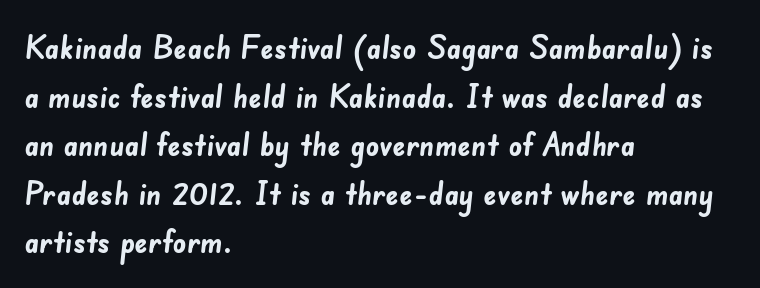
{"serif": "no", "bold": "yes", "weight": "semibold", "width": "normal", "stroke_contrast": "low", "x_height": "small", "monospaced": "no", "underline": "no", "align": "left", "line_spacing": "normal", "line_spacing_ratio": 1.47, "letter_spacing": "normal", "letter_spacing_em": 0.0, "glyph_px": 33}
